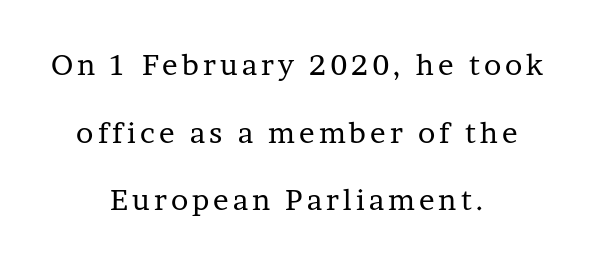
Q: Is the text bold? A: No.
Q: Is the text italic (slanted)? A: No, it is upright.
Q: Is the typeface a serif or a sans-serif typeface? A: Serif.
Q: Is the text underlined? A: No.
Q: How is the paragraph aligned? A: Centered.
Q: Is the spacing between lines tight, normal or loose? A: Loose.
Q: Width (condensed, normal, or wide)? A: Normal.
Q: Stroke contrast? A: Low.
Q: x-height? A: Medium.
Q: Monospaced? A: No.
